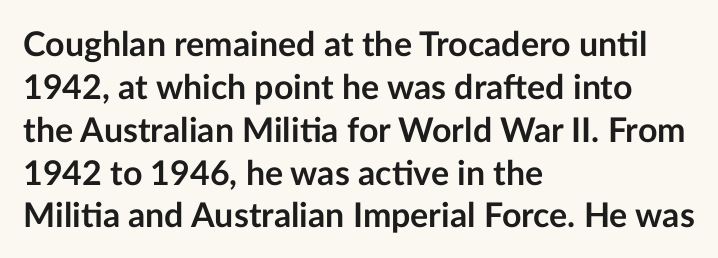
Q: Is the text bold? A: Yes.
Q: Is the text italic (slanted)? A: No, it is upright.
Q: Is the typeface a serif or a sans-serif typeface? A: Sans-serif.
Q: Is the text underlined? A: No.
Q: How is the paragraph aligned? A: Left-aligned.
Q: Is the spacing between letters normal or unusually wide? A: Normal.
Q: Is the spacing between lines tight, normal or loose? A: Normal.
Q: Width (condensed, normal, or wide)? A: Normal.
Q: Stroke contrast? A: Low.
Q: x-height? A: Medium.
Q: Monospaced? A: No.
